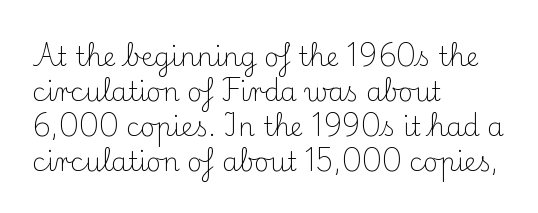
The strip under each line holds only bare page. Short note: letters normally spaced. The axis of the letterforms is exactly vertical. Line spacing here is normal. The rendering anchors every line to the left-hand side.
